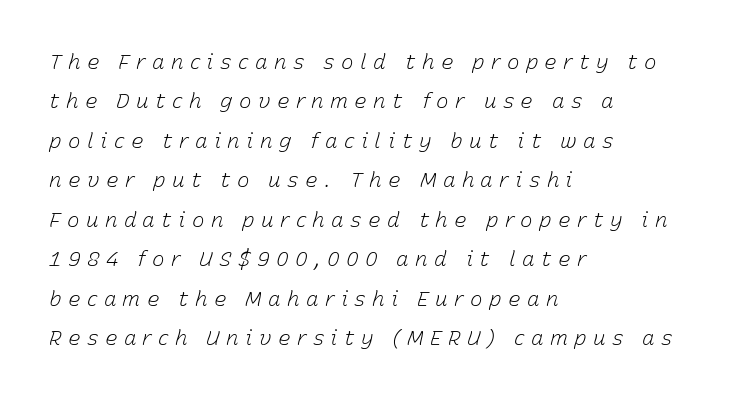
Designer's note — italics engaged. Each row of text sits above clean, open space. Line beginnings align vertically; line endings do not. This reads as an unemphasized weight, regular at the heaviest. Characters follow at a spacing far wider than the type designer built in.
